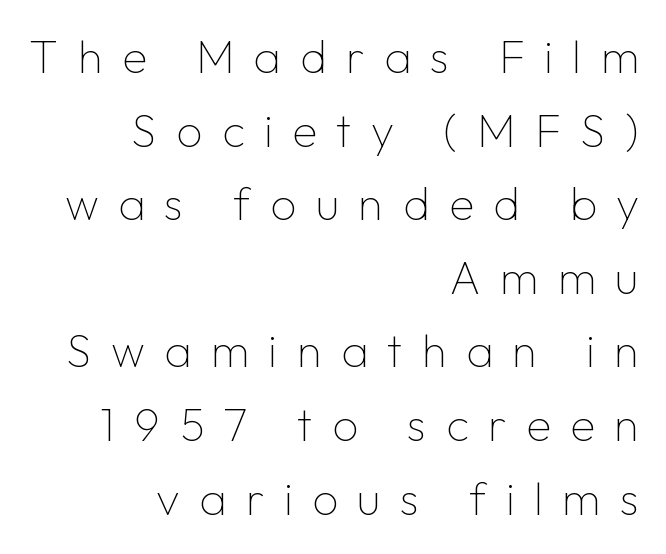
The image shows 46 px thin sans-serif type, upright; set right-aligned, normal line spacing (1.6x), unusually wide letter spacing (+0.42 em), not underlined; low stroke contrast and a medium x-height.
